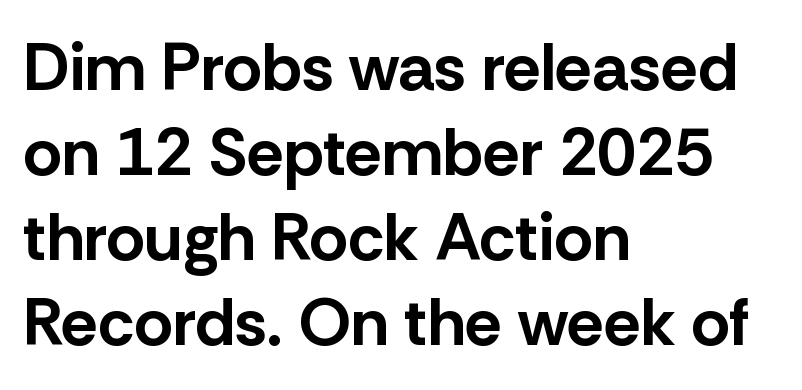
Observe the absence of serifs on each vertical stroke in this sample. Plenty of ink on the page — the face is bold. Does the lettering tilt? It doesn't — this is upright. Line starts are locked; line ends wander. The letters advance in unequal steps, a hallmark of proportional type.
